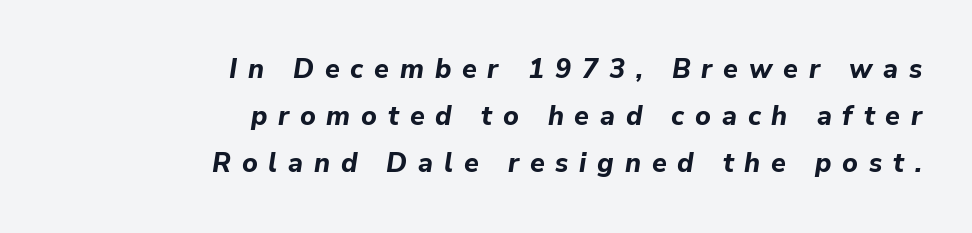
The line texture is sparse and dotted thanks to wide tracking. Typographic density is high because the face is bold. These lines are set flush right with a ragged left edge. The passage shown is not underscored anywhere.
